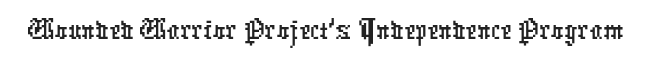
Q: Is the typeface a serif or a sans-serif typeface? A: Sans-serif.
Q: Is the text underlined? A: No.
Q: Is the spacing between letters normal or unusually wide? A: Normal.
Q: Width (condensed, normal, or wide)? A: Condensed.
Q: Stroke contrast? A: Low.
Q: x-height? A: Medium.
Q: Monospaced? A: No.
